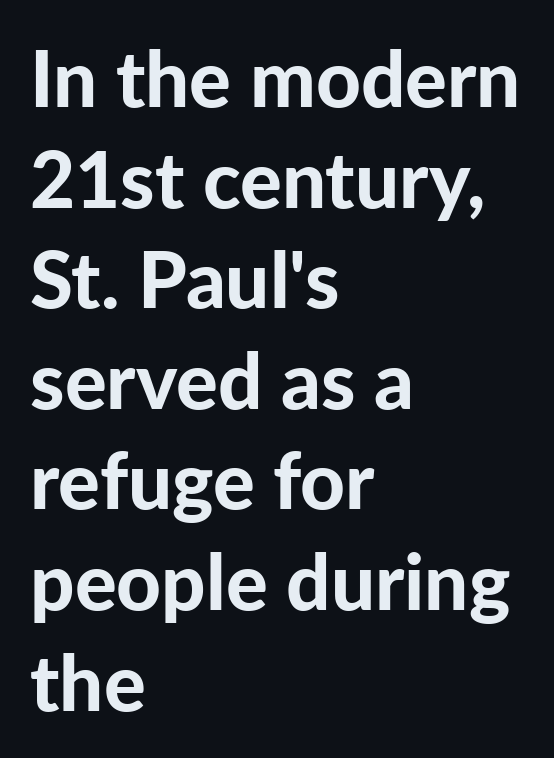
Q: Is the text bold? A: Yes.
Q: Is the text italic (slanted)? A: No, it is upright.
Q: Is the typeface a serif or a sans-serif typeface? A: Sans-serif.
Q: Is the text underlined? A: No.
Q: How is the paragraph aligned? A: Left-aligned.
Q: Is the spacing between letters normal or unusually wide? A: Normal.
Q: Is the spacing between lines tight, normal or loose? A: Normal.
Q: Width (condensed, normal, or wide)? A: Normal.
Q: Stroke contrast? A: Low.
Q: x-height? A: Medium.
Q: Monospaced? A: No.
